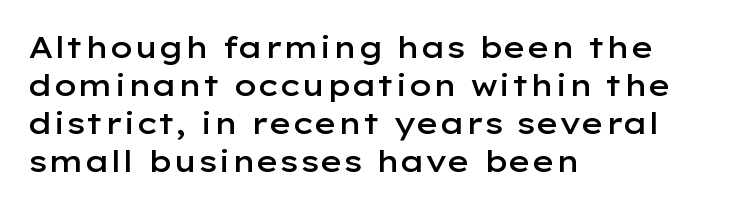
The image shows 30 px semibold, wide sans-serif type, upright; set left-aligned, normal line spacing (1.27x), normal letter spacing, not underlined; low stroke contrast and a medium x-height.
